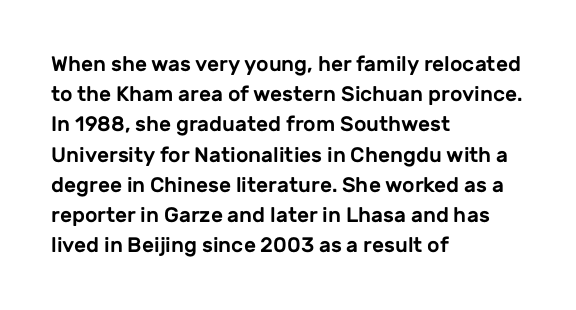
Q: Is the text italic (slanted)? A: No, it is upright.
Q: Is the text underlined? A: No.
Q: How is the paragraph aligned? A: Left-aligned.
Q: Is the spacing between letters normal or unusually wide? A: Normal.
Q: Is the spacing between lines tight, normal or loose? A: Normal.
